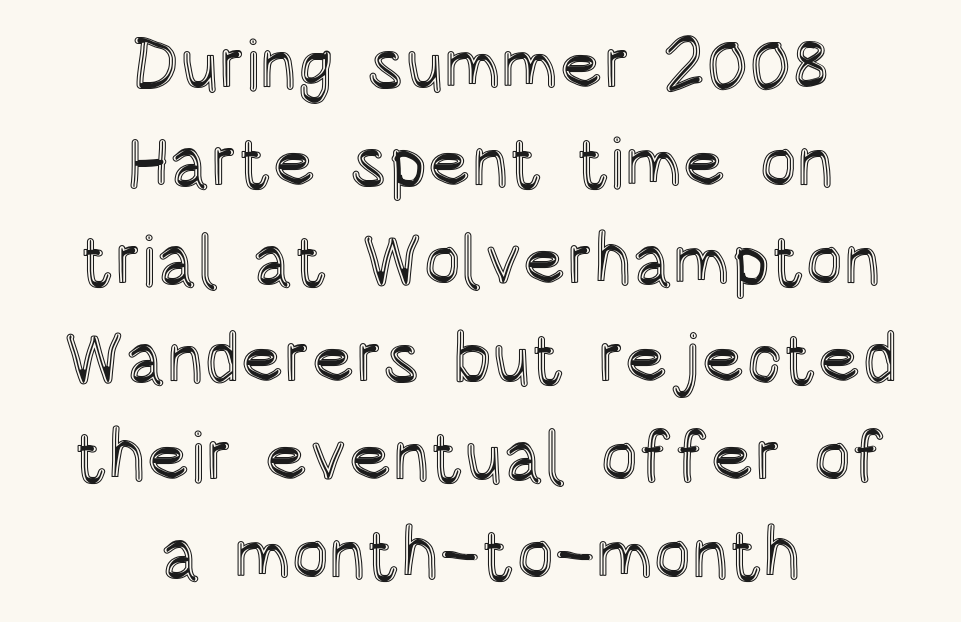
{"italic": "no", "width": "condensed", "x_height": "large", "monospaced": "no", "underline": "no", "align": "center", "line_spacing": "normal", "line_spacing_ratio": 1.38, "letter_spacing": "normal", "letter_spacing_em": 0.0, "glyph_px": 71}
